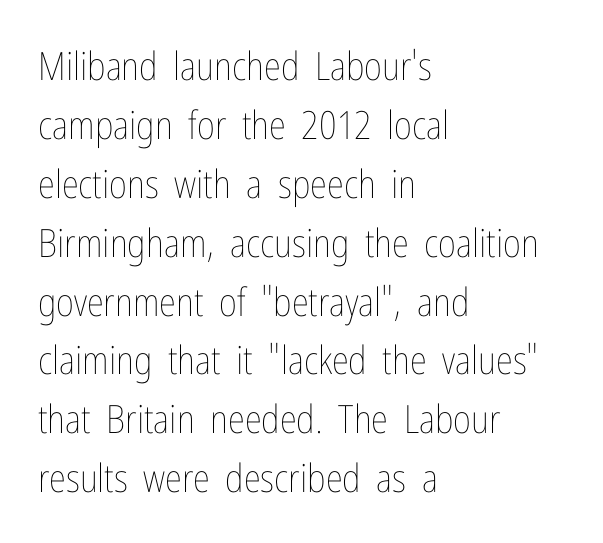
Q: Is the text bold? A: No.
Q: Is the text italic (slanted)? A: No, it is upright.
Q: Is the text underlined? A: No.
Q: How is the paragraph aligned? A: Left-aligned.
Q: Is the spacing between letters normal or unusually wide? A: Normal.
Q: Is the spacing between lines tight, normal or loose? A: Normal.
Q: Width (condensed, normal, or wide)? A: Condensed.
Q: Stroke contrast? A: Low.
Q: x-height? A: Medium.
Q: Monospaced? A: No.
